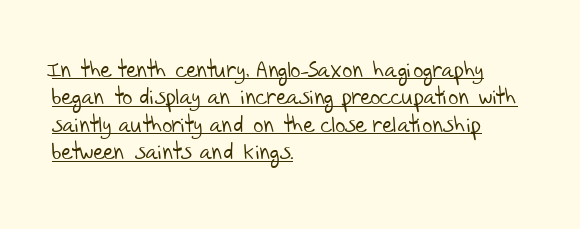
{"bold": "no", "underline": "yes", "align": "left", "line_spacing": "normal", "line_spacing_ratio": 1.25, "letter_spacing": "normal", "letter_spacing_em": 0.0, "glyph_px": 22}
